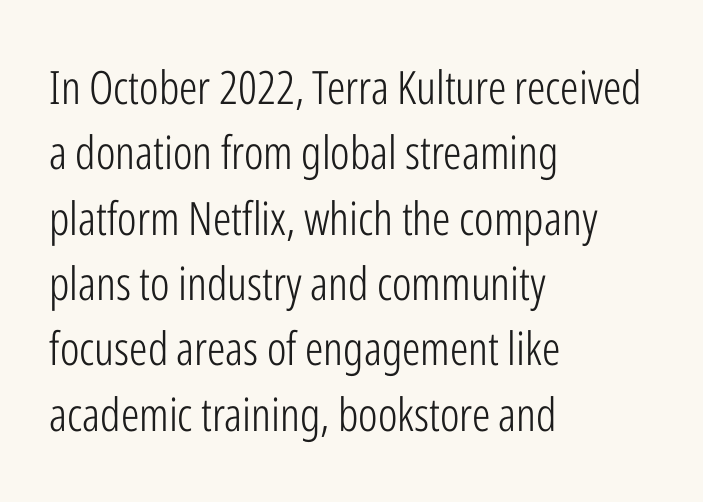
Q: Is the text bold? A: No.
Q: Is the text italic (slanted)? A: No, it is upright.
Q: Is the typeface a serif or a sans-serif typeface? A: Sans-serif.
Q: Is the text underlined? A: No.
Q: How is the paragraph aligned? A: Left-aligned.
Q: Is the spacing between letters normal or unusually wide? A: Normal.
Q: Is the spacing between lines tight, normal or loose? A: Normal.
Q: Width (condensed, normal, or wide)? A: Condensed.
Q: Stroke contrast? A: Low.
Q: x-height? A: Medium.
Q: Monospaced? A: No.
